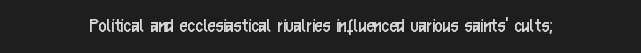
{"italic": "no", "bold": "no", "underline": "no", "letter_spacing": "normal", "letter_spacing_em": 0.0, "glyph_px": 22}
